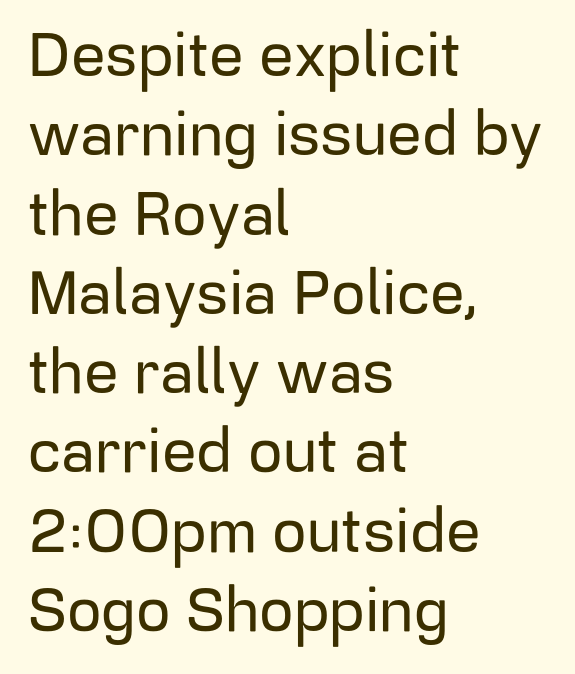
The image shows 61 px sans-serif type, upright; set left-aligned, normal line spacing (1.3x), normal letter spacing, not underlined; low stroke contrast and a medium x-height.
